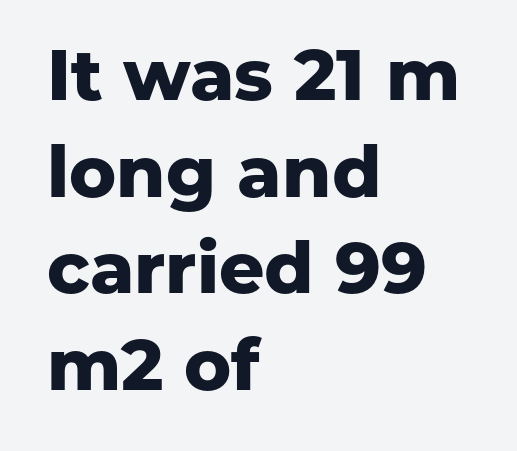
Regular leading. Varying glyph widths throughout — classic text-font behaviour. The letterforms sit shoulder to shoulder at normal distance. This rendering uses left alignment, leaving the right contour irregular. The letters carry no serifs — their stems end cleanly without finishing strokes.
